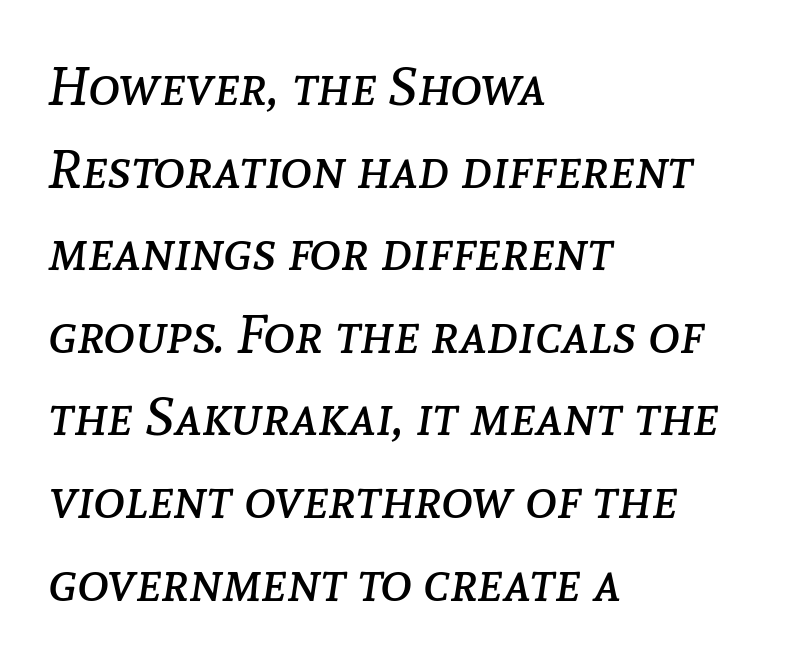
{"italic": "yes", "lean": "right", "slant_degrees": 8, "bold": "no", "weight": "regular", "width": "normal", "stroke_contrast": "low", "x_height": "medium", "monospaced": "no", "underline": "no", "align": "left", "line_spacing": "normal", "line_spacing_ratio": 1.53, "letter_spacing": "normal", "letter_spacing_em": 0.0, "glyph_px": 54}
